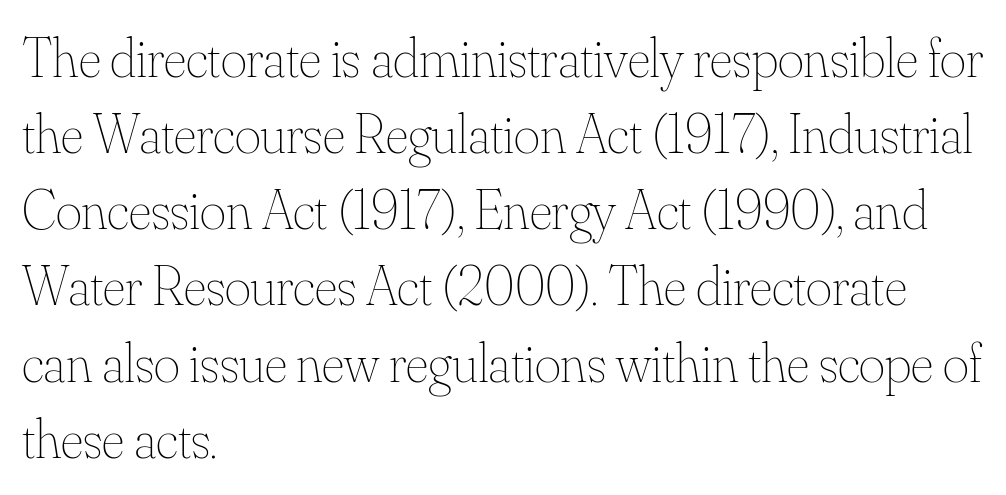
The rendering anchors every line to the left-hand side. A light-to-regular cut is what we see here. Quick note: not italic, upright. Vertical spacing — default.
